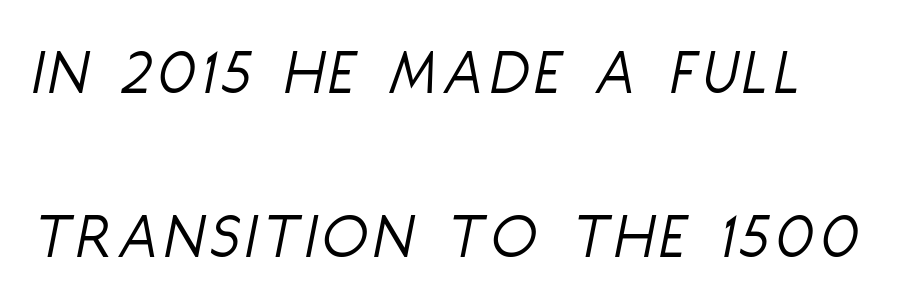
The font sits on the lighter half of the weight spectrum, regular included. Interline gaps are noticeably wide in this sample. Check the space under the baseline: it is left empty. Quick note: italic.
